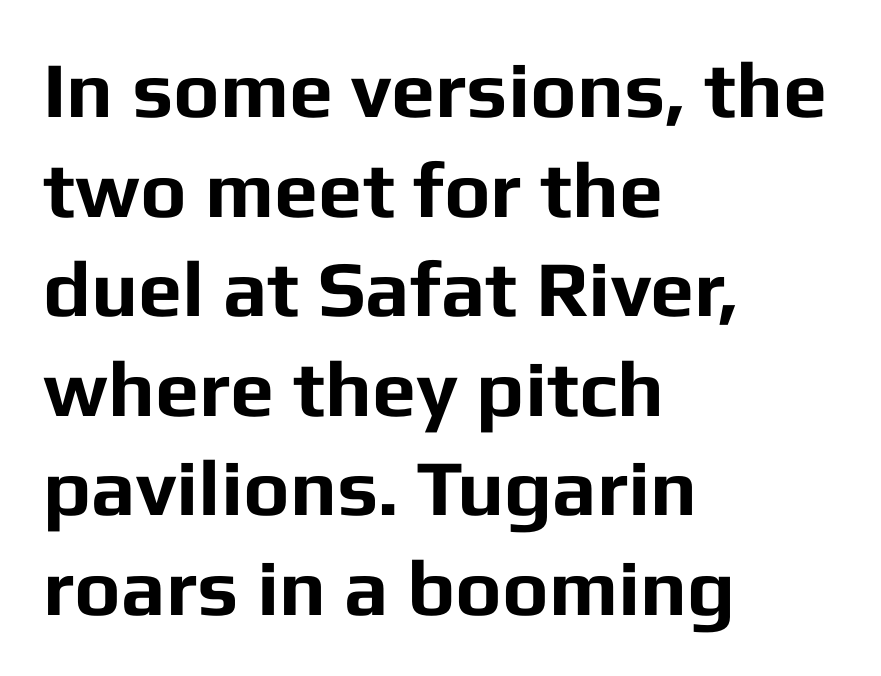
{"serif": "no", "italic": "no", "bold": "yes", "weight": "bold", "width": "normal", "stroke_contrast": "low", "x_height": "medium", "monospaced": "no", "underline": "no", "align": "left", "line_spacing": "normal", "line_spacing_ratio": 1.26, "letter_spacing": "normal", "letter_spacing_em": 0.0, "glyph_px": 79}
